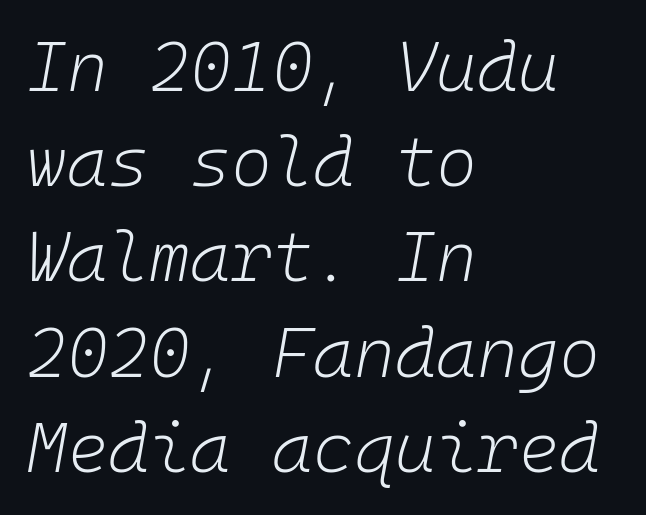
The image shows 70 px light type, italic (leaning right), monospaced; set left-aligned, normal line spacing (1.36x), normal letter spacing, not underlined; low stroke contrast and a medium x-height.
